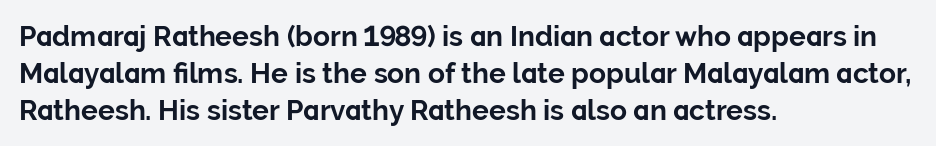
Q: Is the text bold? A: Yes.
Q: Is the text italic (slanted)? A: No, it is upright.
Q: Is the typeface a serif or a sans-serif typeface? A: Sans-serif.
Q: Is the text underlined? A: No.
Q: How is the paragraph aligned? A: Left-aligned.
Q: Is the spacing between letters normal or unusually wide? A: Normal.
Q: Is the spacing between lines tight, normal or loose? A: Normal.
Q: Width (condensed, normal, or wide)? A: Normal.
Q: Stroke contrast? A: Low.
Q: x-height? A: Medium.
Q: Monospaced? A: No.
